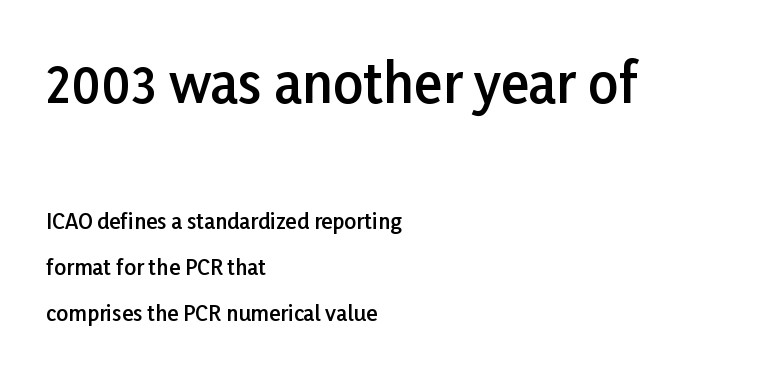
The image shows 53 px semibold sans-serif type, upright; set left-aligned, loose line spacing (2.21x), normal letter spacing, not underlined; the first (top) block is 2.52x larger; low stroke contrast and a medium x-height.
